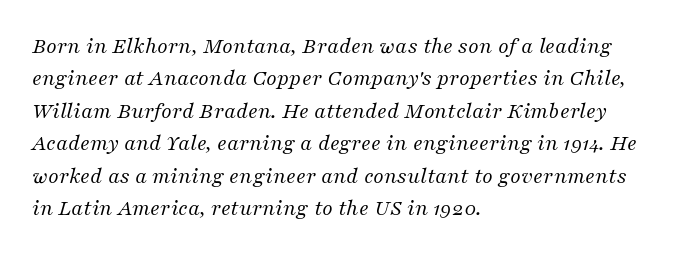
{"italic": "yes", "lean": "right", "slant_degrees": 16, "bold": "no", "underline": "no", "align": "left", "line_spacing": "normal", "line_spacing_ratio": 1.41, "letter_spacing": "normal", "letter_spacing_em": 0.0, "glyph_px": 23}
